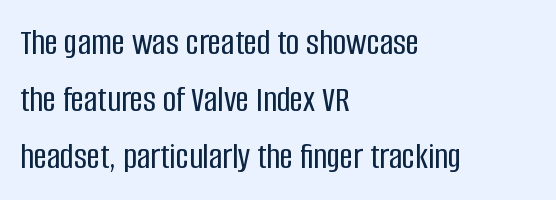
{"serif": "no", "italic": "no", "width": "condensed", "stroke_contrast": "low", "x_height": "large", "monospaced": "no", "underline": "no", "align": "left", "line_spacing": "normal", "line_spacing_ratio": 1.54, "letter_spacing": "normal", "letter_spacing_em": 0.0, "glyph_px": 37}
